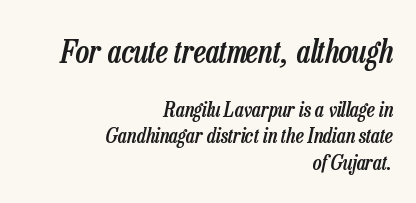
{"italic": "yes", "lean": "right", "slant_degrees": 13, "bold": "semi", "weight": "semibold", "width": "condensed", "stroke_contrast": "low", "x_height": "medium", "monospaced": "no", "underline": "no", "align": "right", "line_spacing": "normal", "line_spacing_ratio": 1.28, "letter_spacing": "normal", "letter_spacing_em": 0.0, "larger_block": "first", "size_ratio": 1.52, "glyph_px": 32}
